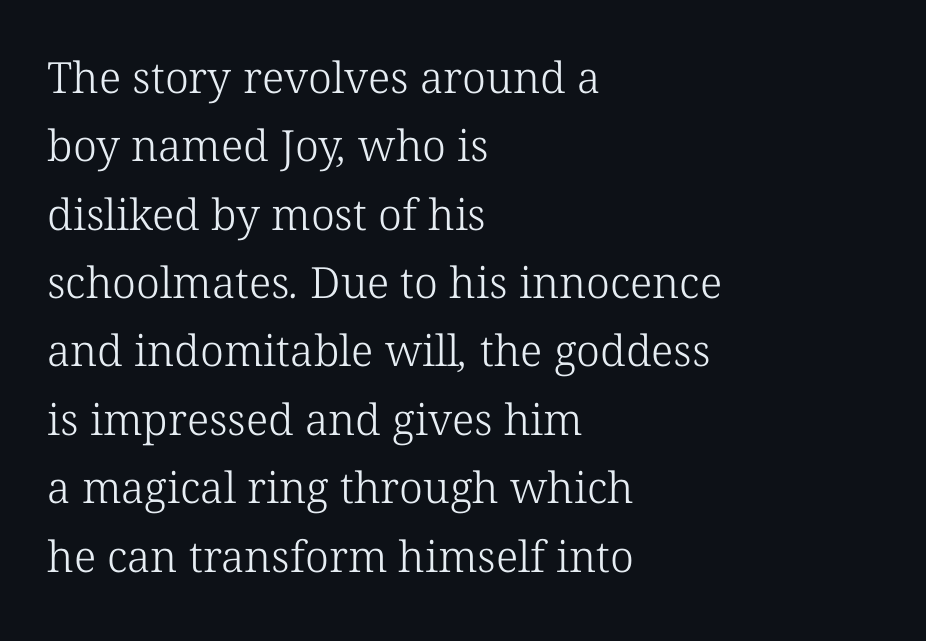
{"serif": "yes", "bold": "no", "weight": "light", "width": "normal", "stroke_contrast": "low", "x_height": "medium", "monospaced": "no", "underline": "no", "align": "left", "line_spacing": "normal", "line_spacing_ratio": 1.59, "letter_spacing": "normal", "letter_spacing_em": 0.0, "glyph_px": 43}
